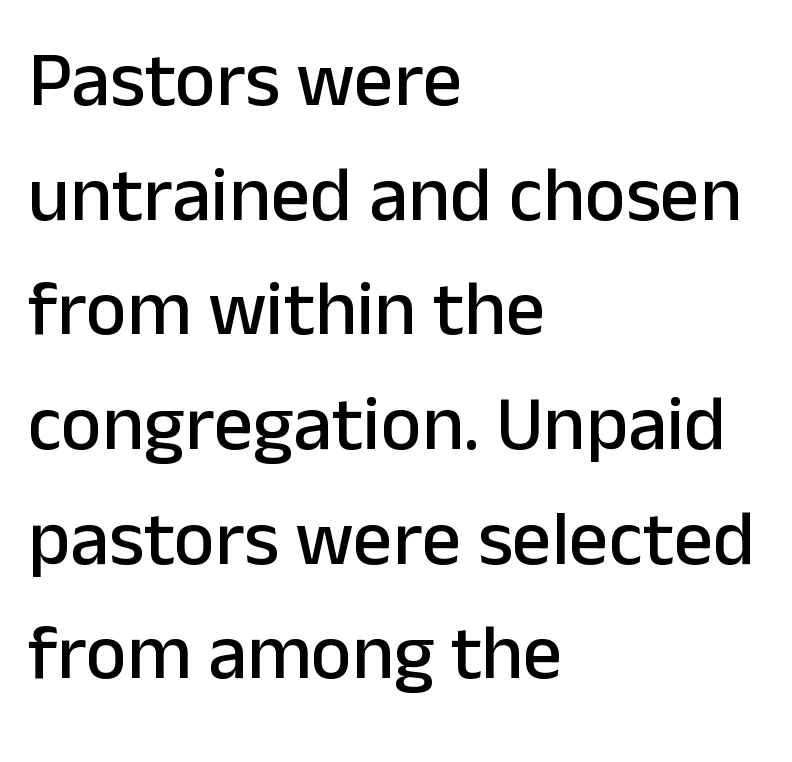
Designer's note — italics off, roman on. Grotesque or geometric, the face here clearly has no serifs. Horizontal bands of white between lines are of average thickness. Does extra space separate the letters? No, they use regular spacing.
